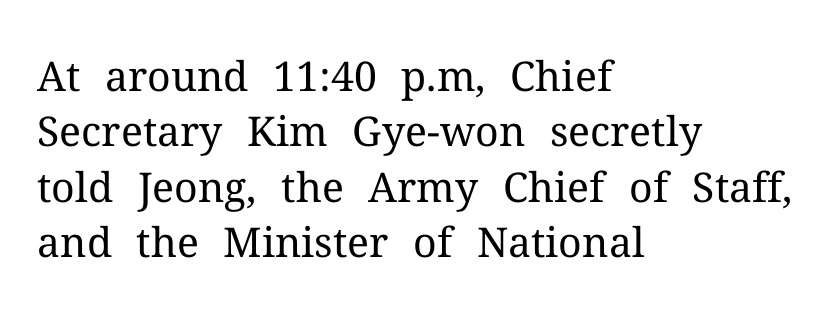
{"serif": "yes", "italic": "no", "bold": "no", "weight": "regular", "width": "normal", "stroke_contrast": "medium", "x_height": "medium", "monospaced": "no", "underline": "no", "align": "left", "line_spacing": "normal", "line_spacing_ratio": 1.35, "letter_spacing": "normal", "letter_spacing_em": 0.0, "glyph_px": 41}
